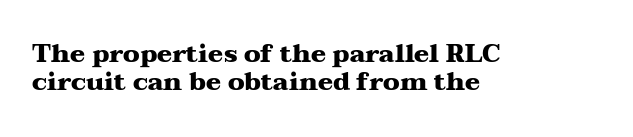
The strip under each line holds only bare page. Words appear dense and cohesive because spacing is normal. Reading down the column, the eye jumps only a short way to each next line. Each glyph is drawn with heavy, bold strokes. Short and long lines alike share a common starting point at left.
